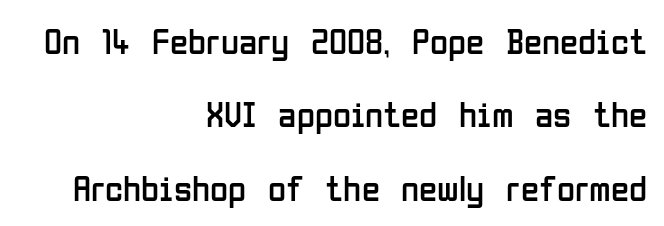
Each letter's strokes conclude bluntly, with no projecting serifs. One glance says open: line gaps are wider than usual. Clear beneath every line of the passage. The typeface has the unassuming heft of standard copy or less.
